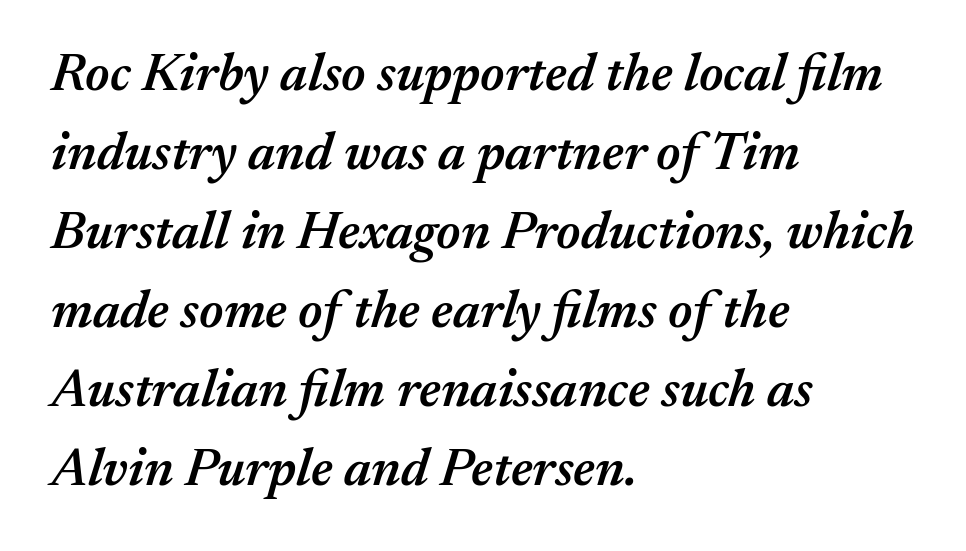
Q: Is the text bold? A: Semi-bold.
Q: Is the text italic (slanted)? A: Yes, it leans right by about 17 degrees.
Q: Is the text underlined? A: No.
Q: How is the paragraph aligned? A: Left-aligned.
Q: Is the spacing between letters normal or unusually wide? A: Normal.
Q: Is the spacing between lines tight, normal or loose? A: Normal.
Q: Width (condensed, normal, or wide)? A: Normal.
Q: Stroke contrast? A: Medium.
Q: x-height? A: Medium.
Q: Monospaced? A: No.
